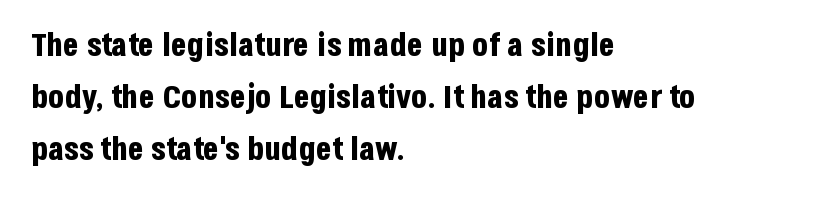
Q: Is the text bold? A: Yes.
Q: Is the text italic (slanted)? A: No, it is upright.
Q: Is the typeface a serif or a sans-serif typeface? A: Sans-serif.
Q: Is the text underlined? A: No.
Q: How is the paragraph aligned? A: Left-aligned.
Q: Is the spacing between letters normal or unusually wide? A: Normal.
Q: Is the spacing between lines tight, normal or loose? A: Normal.
Q: Width (condensed, normal, or wide)? A: Condensed.
Q: Stroke contrast? A: Low.
Q: x-height? A: Large.
Q: Monospaced? A: No.
